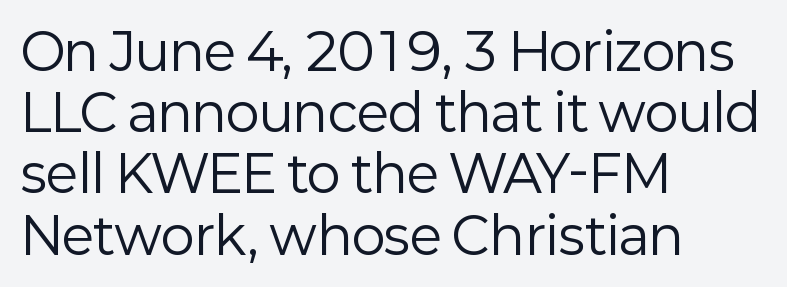
The image shows 51 px regular-weight sans-serif type, upright; set left-aligned, line spacing 1.2x, normal letter spacing, not underlined; low stroke contrast and a medium x-height.
